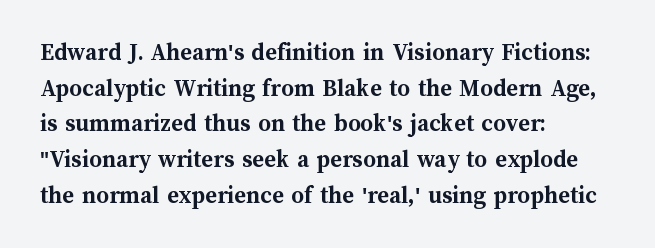
The image shows 25 px bold type, upright; set left-aligned, normal line spacing (1.43x), normal letter spacing, not underlined.
